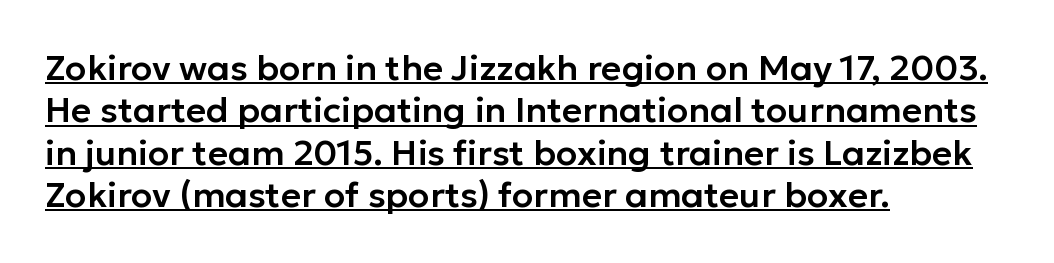
The image shows 35 px sans-serif type, upright; set left-aligned, line spacing 1.21x, normal letter spacing, underlined; low stroke contrast and a medium x-height.
